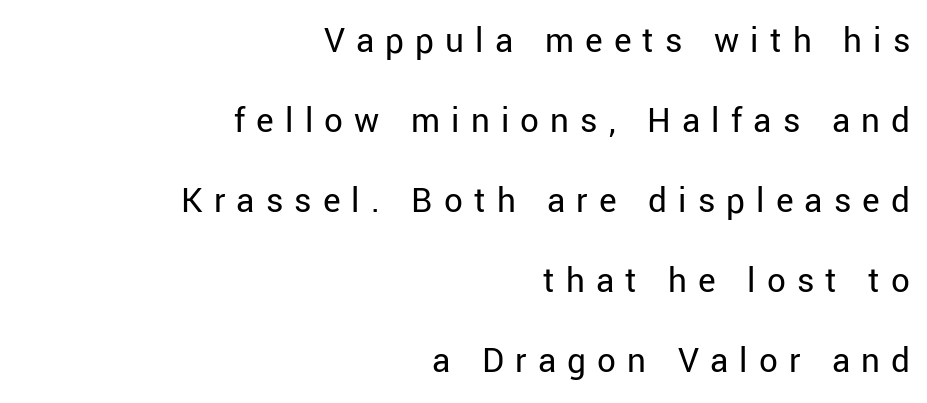
If you drew a ruler down the right edge, every line would touch it. Is there any slant? The stems are plumb. A typesetter would call this proportional, since set widths differ per character. The face looks like a standard text weight, possibly lighter. The glyphs are unaccompanied by any horizontal stroke below them. Does extra space separate the letters? Yes, quite a lot of it.
